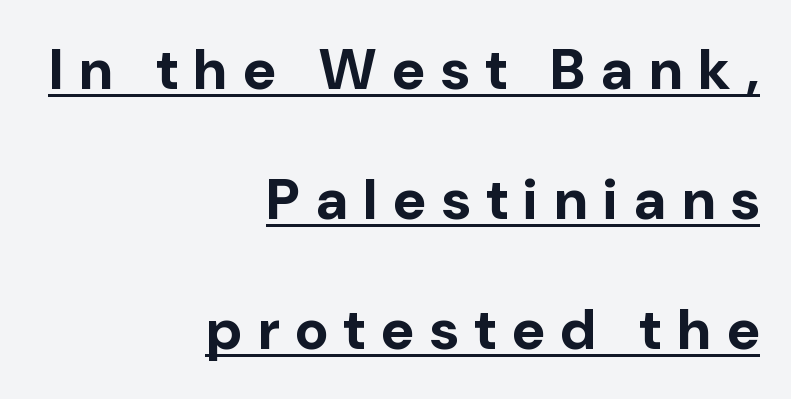
The sample has been set heavy, in full bold. Spacing verdict: proportional, widths tailored to each character. Whoever set this chose breathing room over compactness in the vertical rhythm. The face used here is a sans, in the tradition of grotesques and geometrics. The letters stand straight up with perfectly vertical stems.
